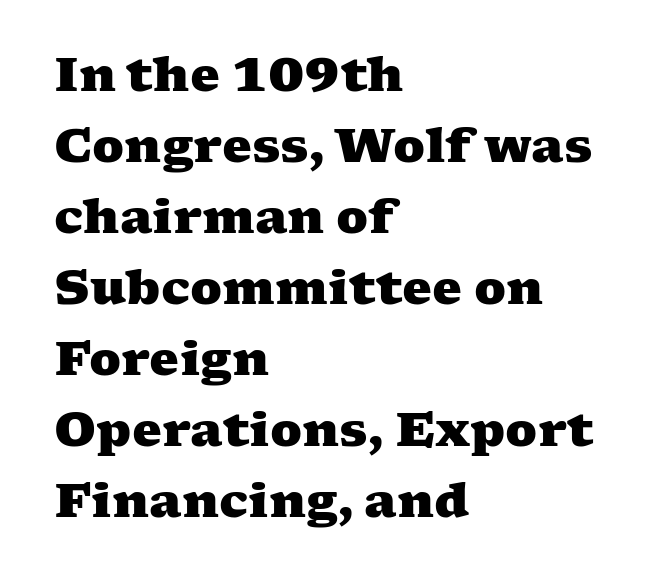
Q: Is the text bold? A: Yes.
Q: Is the typeface a serif or a sans-serif typeface? A: Serif.
Q: Is the text underlined? A: No.
Q: How is the paragraph aligned? A: Left-aligned.
Q: Is the spacing between letters normal or unusually wide? A: Normal.
Q: Is the spacing between lines tight, normal or loose? A: Normal.
Q: Width (condensed, normal, or wide)? A: Wide.
Q: Stroke contrast? A: Medium.
Q: x-height? A: Medium.
Q: Monospaced? A: No.
